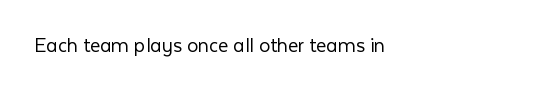
The image shows 22 px text type, upright; set normal letter spacing, not underlined.
